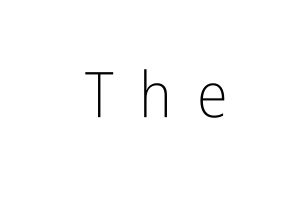
Note the varied advance widths — an 'i' is clearly narrower than an 'm'. Each letter's strokes conclude bluntly, with no projecting serifs. You can tell it's not italic because the verticals are truly vertical. How are the letters spaced? Widely, with obvious added tracking.
